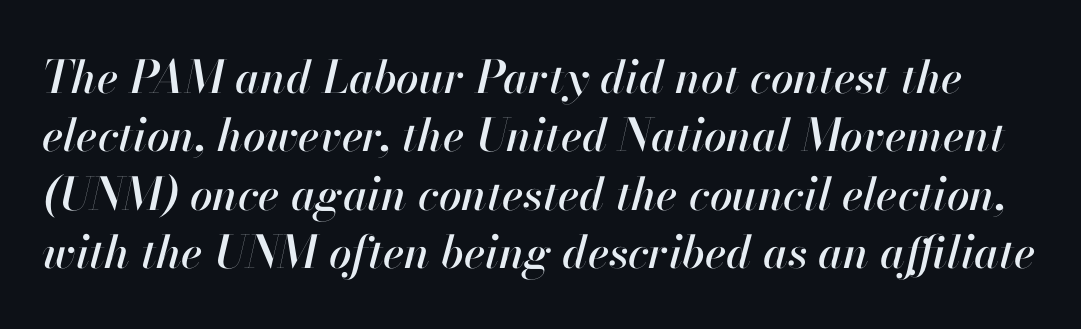
{"italic": "yes", "lean": "right", "slant_degrees": 13, "width": "normal", "stroke_contrast": "high", "x_height": "small", "monospaced": "no", "underline": "no", "line_spacing": "normal", "line_spacing_ratio": 1.3, "letter_spacing": "normal", "letter_spacing_em": 0.0, "glyph_px": 45}
